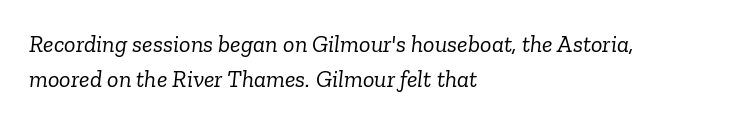
Q: Is the text bold? A: No.
Q: Is the text italic (slanted)? A: Yes, it leans right by about 6 degrees.
Q: Is the text underlined? A: No.
Q: How is the paragraph aligned? A: Left-aligned.
Q: Is the spacing between letters normal or unusually wide? A: Normal.
Q: Is the spacing between lines tight, normal or loose? A: Normal.
